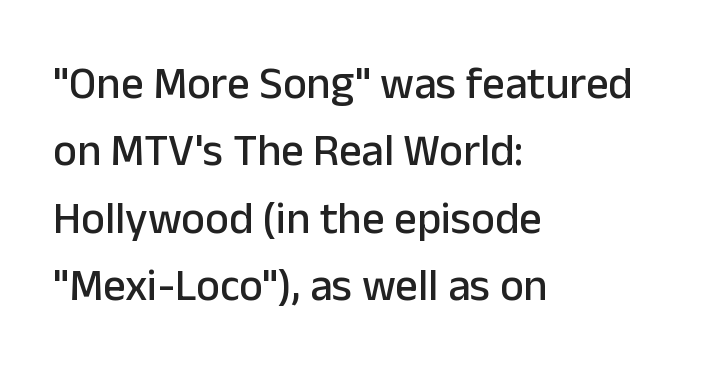
Every stem runs plumb, perpendicular to the baseline. A normal amount of white space separates one row of letters from the next. In terms of letterform style, serifs are entirely absent. Note the varied advance widths — an 'i' is clearly narrower than an 'm'.
